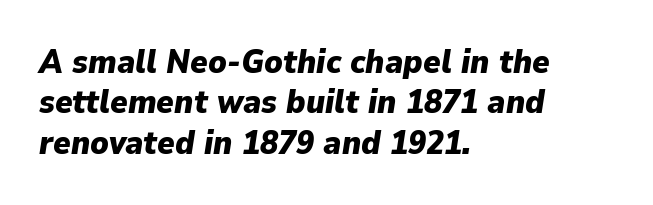
Q: Is the text bold? A: Yes.
Q: Is the text italic (slanted)? A: Yes, it leans right by about 9 degrees.
Q: Is the text underlined? A: No.
Q: How is the paragraph aligned? A: Left-aligned.
Q: Is the spacing between letters normal or unusually wide? A: Normal.
Q: Width (condensed, normal, or wide)? A: Normal.
Q: Stroke contrast? A: Low.
Q: x-height? A: Medium.
Q: Monospaced? A: No.
